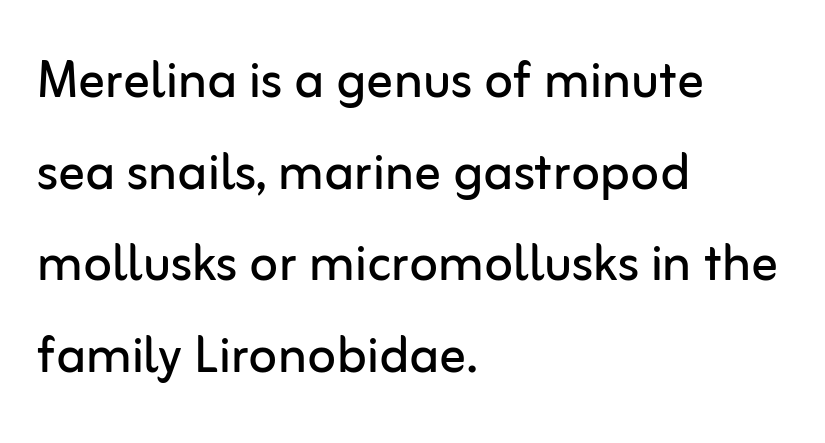
Q: Is the text bold? A: No.
Q: Is the text italic (slanted)? A: No, it is upright.
Q: Is the typeface a serif or a sans-serif typeface? A: Sans-serif.
Q: Is the text underlined? A: No.
Q: How is the paragraph aligned? A: Left-aligned.
Q: Is the spacing between letters normal or unusually wide? A: Normal.
Q: Is the spacing between lines tight, normal or loose? A: Normal.
Q: Width (condensed, normal, or wide)? A: Normal.
Q: Stroke contrast? A: Low.
Q: x-height? A: Medium.
Q: Monospaced? A: No.
